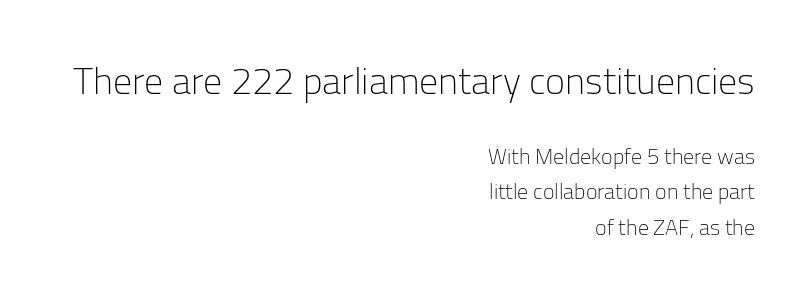
Q: Is the text bold? A: No.
Q: Is the text italic (slanted)? A: No, it is upright.
Q: Is the typeface a serif or a sans-serif typeface? A: Sans-serif.
Q: Is the text underlined? A: No.
Q: How is the paragraph aligned? A: Right-aligned.
Q: Is the spacing between letters normal or unusually wide? A: Normal.
Q: Is the spacing between lines tight, normal or loose? A: Normal.
Q: Which block of text is set in a larger size, the first (top) or the second (bottom)? A: The first (top) one.
Q: Width (condensed, normal, or wide)? A: Normal.
Q: Stroke contrast? A: Low.
Q: x-height? A: Medium.
Q: Monospaced? A: No.
